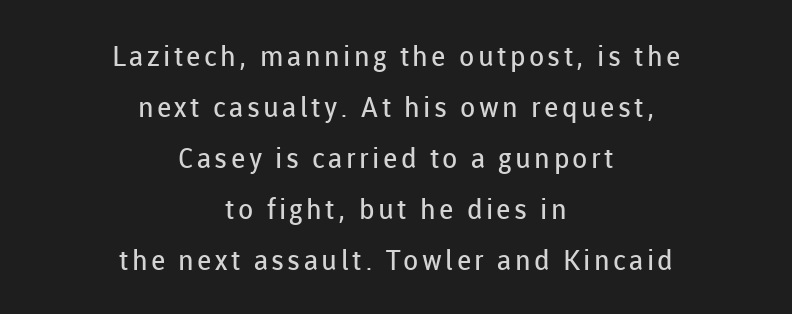
Nope, not italic — everything's standing straight. If you folded the block vertically in half, each line would mirror itself in length. What kind of face is this? One without serifs — a sans. Proportional: the letters do not fall into vertical columns.
